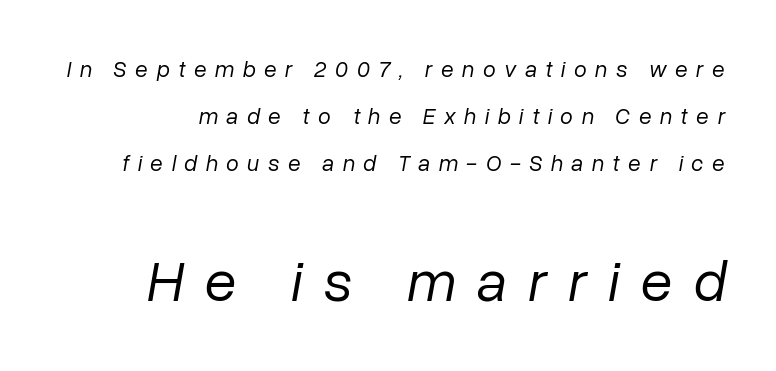
The image shows 58 px regular-weight type, italic (leaning right); set loose line spacing (2.04x), unusually wide letter spacing (+0.37 em), not underlined; the second (bottom) block is 2.52x larger; low stroke contrast and a medium x-height.
